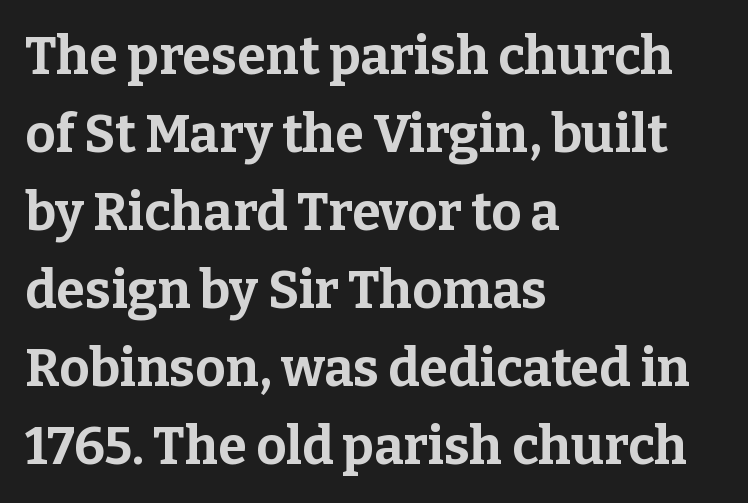
Unlike italic type, these characters show no tilt at all. Stroke terminals: seriffed. Vertical spacing — default. Reading down the block, your eye returns to a fixed left position each line. Do the characters align in a grid? No, the font is proportional.
